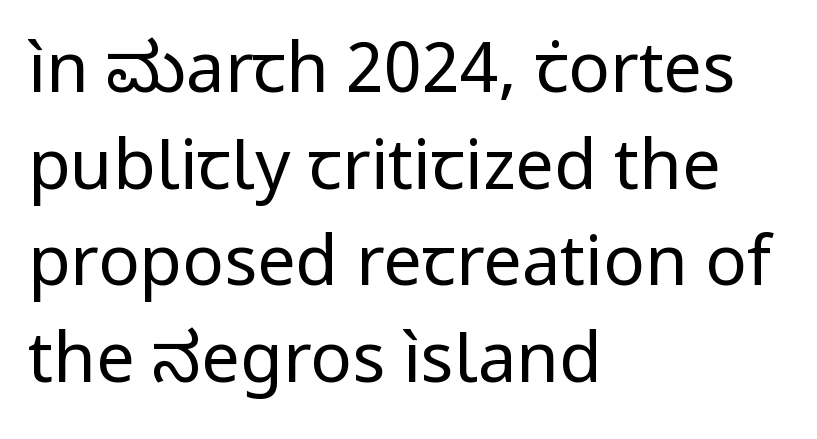
{"serif": "no", "italic": "no", "bold": "no", "weight": "regular", "width": "normal", "stroke_contrast": "low", "x_height": "medium", "monospaced": "no", "underline": "no", "align": "left", "line_spacing": "normal", "line_spacing_ratio": 1.4, "letter_spacing": "normal", "letter_spacing_em": 0.0, "glyph_px": 69}
